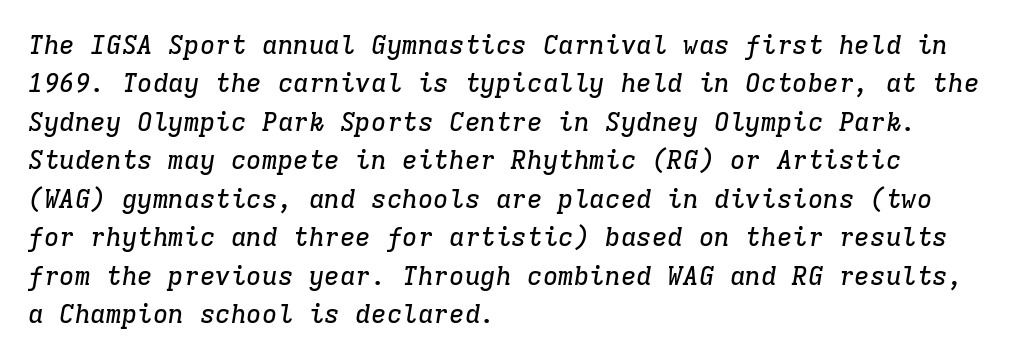
Q: Is the text italic (slanted)? A: Yes, it leans right by about 9 degrees.
Q: Is the text underlined? A: No.
Q: How is the paragraph aligned? A: Left-aligned.
Q: Is the spacing between letters normal or unusually wide? A: Normal.
Q: Is the spacing between lines tight, normal or loose? A: Normal.
